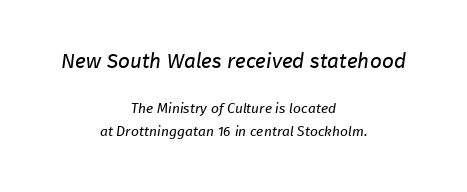
{"bold": "no", "underline": "no", "align": "center", "line_spacing": "normal", "line_spacing_ratio": 1.64, "letter_spacing": "normal", "letter_spacing_em": 0.0, "larger_block": "first", "size_ratio": 1.5, "glyph_px": 21}
